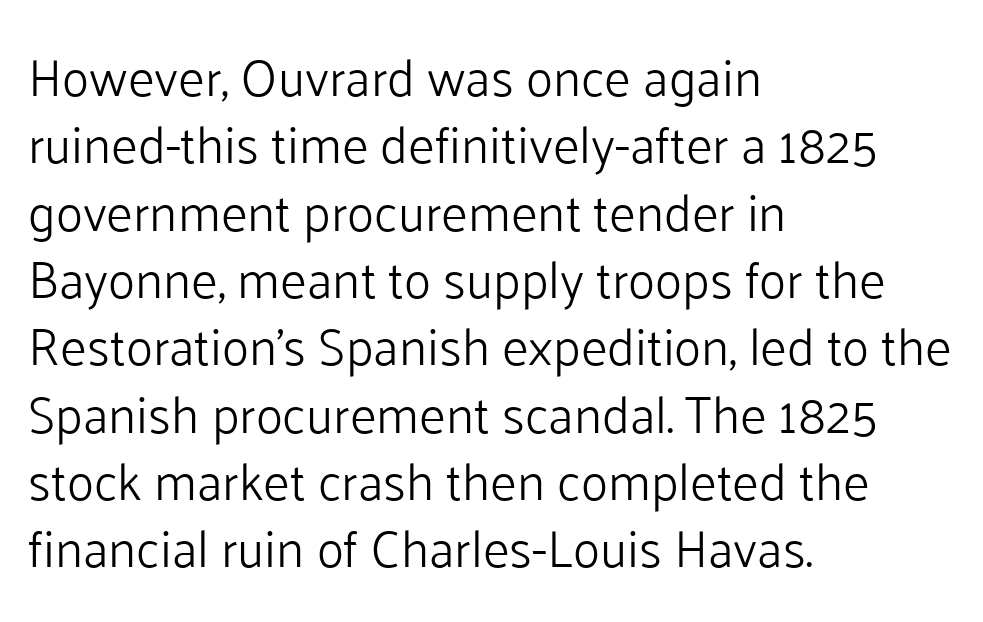
{"serif": "no", "italic": "no", "bold": "no", "weight": "light", "width": "normal", "stroke_contrast": "low", "x_height": "medium", "monospaced": "no", "underline": "no", "align": "left", "line_spacing": "normal", "line_spacing_ratio": 1.32, "letter_spacing": "normal", "letter_spacing_em": 0.0, "glyph_px": 51}
